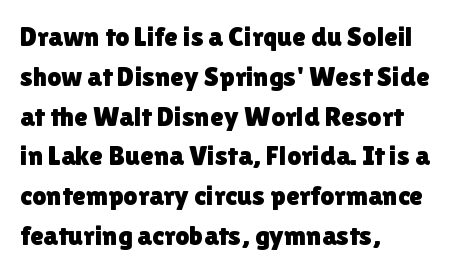
Caption: standard tracking, unaltered. The rendering uses natural spacing where letterforms have individual widths. Serifs: no, the terminals of the letterforms are clean. Honestly, there is no underline to notice here at all. A student would call this left alignment; a typographer would say flush left, rag right. Italic: no, the glyphs are upright roman.
